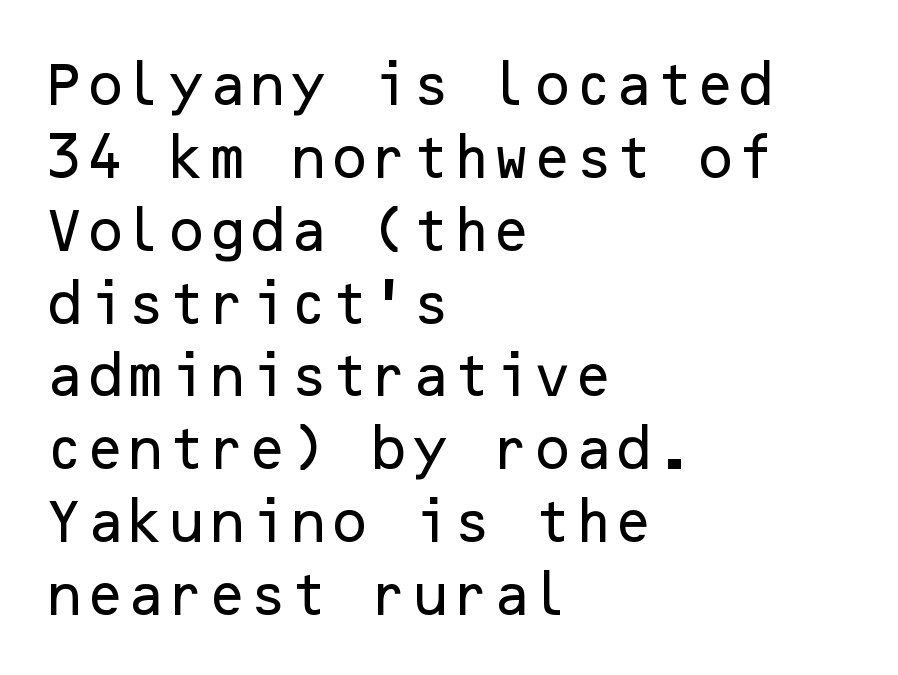
Q: Is the text italic (slanted)? A: No, it is upright.
Q: Is the typeface a serif or a sans-serif typeface? A: Sans-serif.
Q: Is the text underlined? A: No.
Q: How is the paragraph aligned? A: Left-aligned.
Q: Is the spacing between letters normal or unusually wide? A: Normal.
Q: Is the spacing between lines tight, normal or loose? A: Normal.
Q: Width (condensed, normal, or wide)? A: Normal.
Q: Stroke contrast? A: Low.
Q: x-height? A: Medium.
